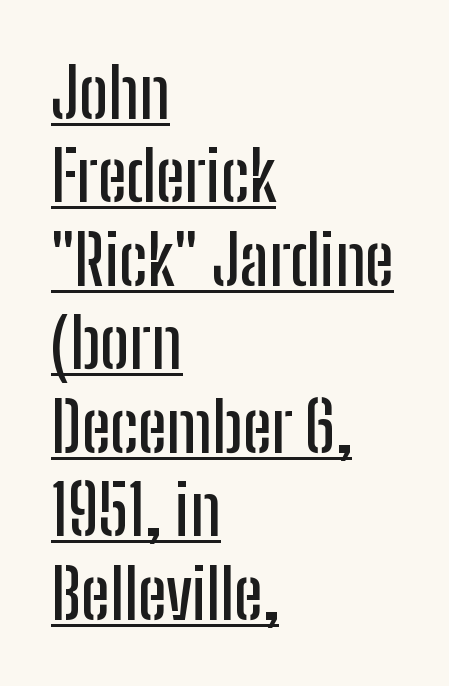
The image shows 69 px condensed sans-serif type, upright; set left-aligned, line spacing 1.21x, normal letter spacing, underlined; low stroke contrast and a medium x-height.
